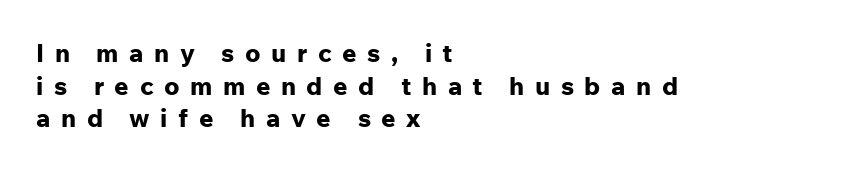
{"italic": "no", "bold": "yes", "underline": "no", "align": "left", "line_spacing": "normal", "line_spacing_ratio": 1.31, "letter_spacing": "wide", "letter_spacing_em": 0.42, "glyph_px": 25}
